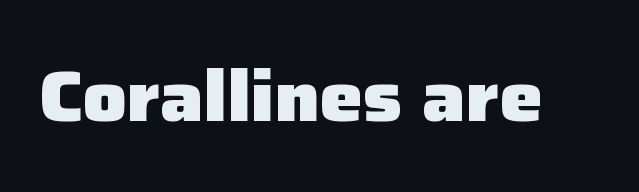
The image shows 72 px heavy sans-serif type, upright; set normal letter spacing, not underlined; low stroke contrast and a medium x-height.
